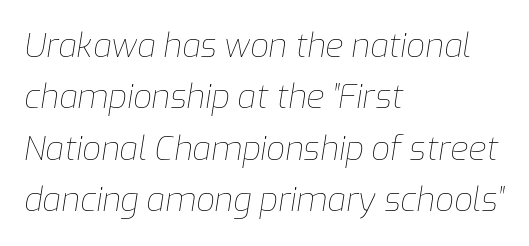
Q: Is the text bold? A: No.
Q: Is the text italic (slanted)? A: Yes, it leans right by about 9 degrees.
Q: Is the text underlined? A: No.
Q: How is the paragraph aligned? A: Left-aligned.
Q: Is the spacing between letters normal or unusually wide? A: Normal.
Q: Is the spacing between lines tight, normal or loose? A: Normal.
Q: Width (condensed, normal, or wide)? A: Normal.
Q: Stroke contrast? A: Low.
Q: x-height? A: Medium.
Q: Monospaced? A: No.
